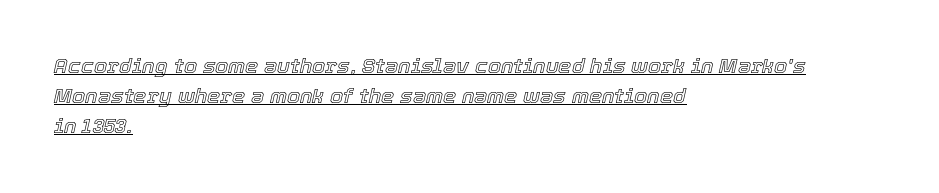
The vertical gap from one line to the next is medium. The words here are underlined. Line beginnings align vertically; line endings do not. If you drew a line through each stem, it would be angled. Caption: standard tracking, unaltered.
